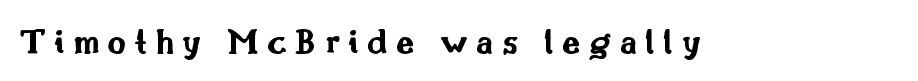
Q: Is the text bold? A: Yes.
Q: Is the text italic (slanted)? A: No, it is upright.
Q: Is the typeface a serif or a sans-serif typeface? A: Sans-serif.
Q: Is the text underlined? A: No.
Q: Is the spacing between letters normal or unusually wide? A: Unusually wide.
Q: Width (condensed, normal, or wide)? A: Wide.
Q: Stroke contrast? A: Medium.
Q: x-height? A: Small.
Q: Monospaced? A: No.
